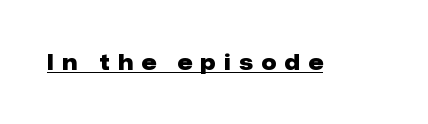
You could only call the tracking loose — the letters float apart. These lines carry a lot of weight — the face is fully bold. This rendering features underlined lettering. This is roman type, the default non-slanted kind.
